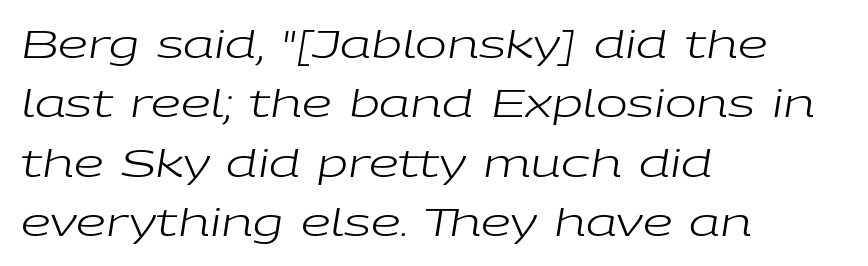
No extra tracking has been applied to these lines. Honestly, there is no underline to notice here at all. Summary of weight: not heavy and not bold. Spacing verdict: proportional, widths tailored to each character. One glance says typical: line gaps are just what's usual.
